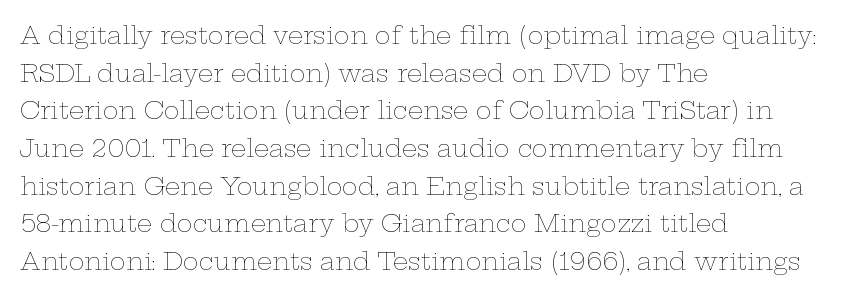
{"italic": "no", "bold": "no", "underline": "no", "align": "left", "line_spacing": "normal", "line_spacing_ratio": 1.57, "letter_spacing": "normal", "letter_spacing_em": 0.0, "glyph_px": 24}
